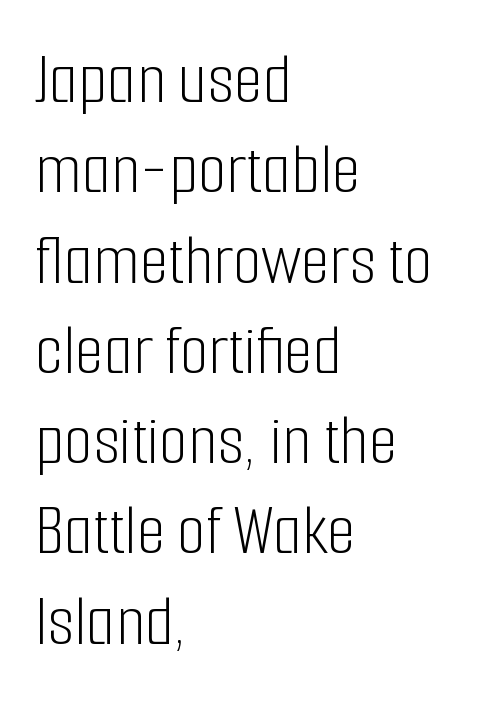
The image shows 74 px light, condensed sans-serif type, upright; set left-aligned, line spacing 1.22x, normal letter spacing, not underlined; low stroke contrast and a medium x-height.
